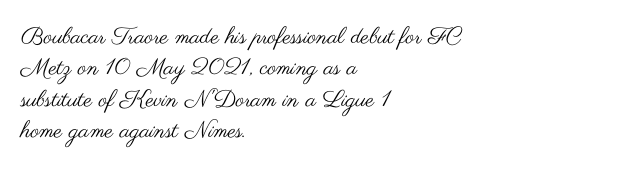
{"bold": "no", "underline": "no", "align": "left", "line_spacing": "normal", "line_spacing_ratio": 1.36, "letter_spacing": "normal", "letter_spacing_em": 0.0, "glyph_px": 23}
